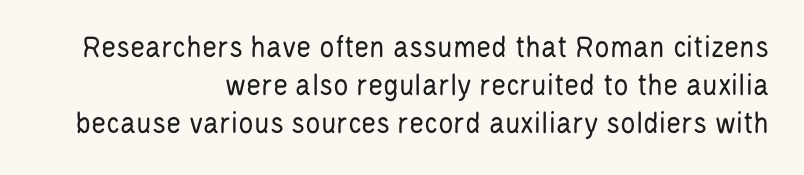
{"serif": "no", "italic": "no", "bold": "no", "weight": "regular", "width": "condensed", "stroke_contrast": "low", "x_height": "large", "monospaced": "no", "underline": "no", "align": "right", "line_spacing_ratio": 1.18, "letter_spacing": "normal", "letter_spacing_em": 0.0, "glyph_px": 32}
